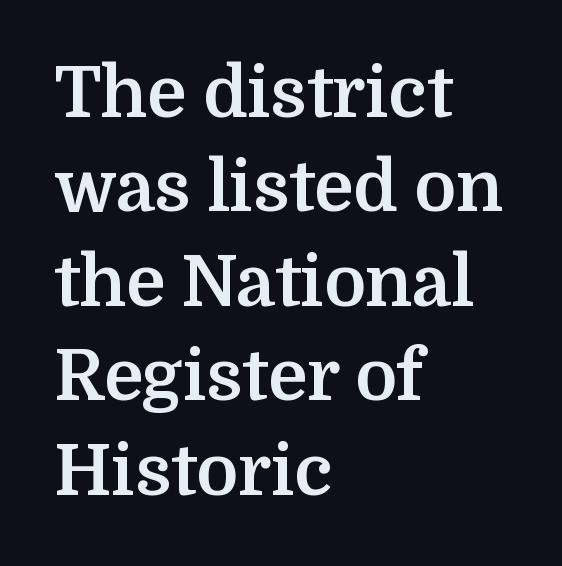
Proportional: the letters do not fall into vertical columns. The text block is weighted toward the left margin, trailing off unevenly rightward. As a designer I'd log this as weight 700, bold. The text was rendered using a seriffed face with decorative stroke endings. Words float on clear page, feet unadorned. Summary of vertical rhythm: regular, with standard interline spacing.
